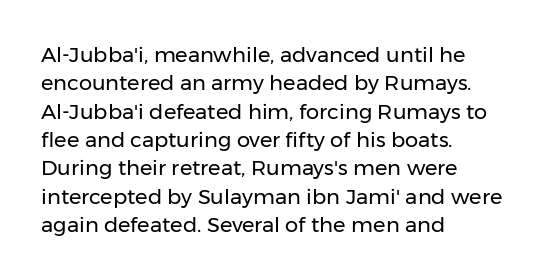
{"italic": "no", "bold": "no", "underline": "no", "align": "left", "line_spacing": "normal", "line_spacing_ratio": 1.35, "letter_spacing": "normal", "letter_spacing_em": 0.0, "glyph_px": 21}
